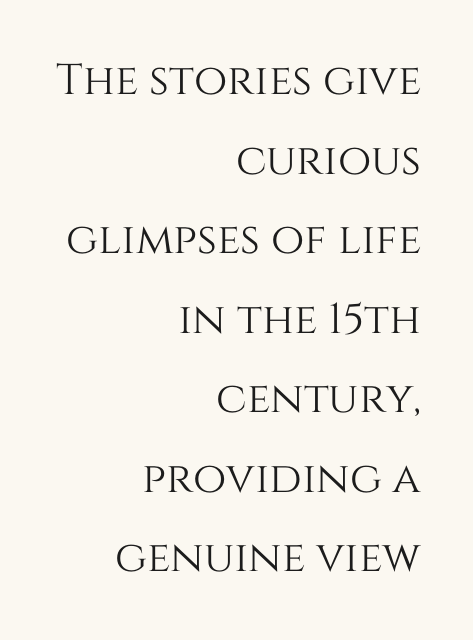
Default kerning and tracking; the words read as compact shapes. Layout note: lines flush right. Lines of text with bare space underneath. If you drew a line through each stem, it would be perfectly vertical.
